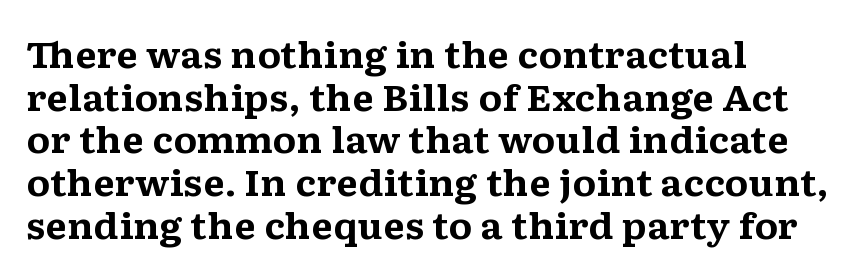
Q: Is the text bold? A: Yes.
Q: Is the text italic (slanted)? A: No, it is upright.
Q: Is the typeface a serif or a sans-serif typeface? A: Serif.
Q: Is the text underlined? A: No.
Q: How is the paragraph aligned? A: Left-aligned.
Q: Is the spacing between letters normal or unusually wide? A: Normal.
Q: Width (condensed, normal, or wide)? A: Wide.
Q: Stroke contrast? A: Medium.
Q: x-height? A: Medium.
Q: Monospaced? A: No.
